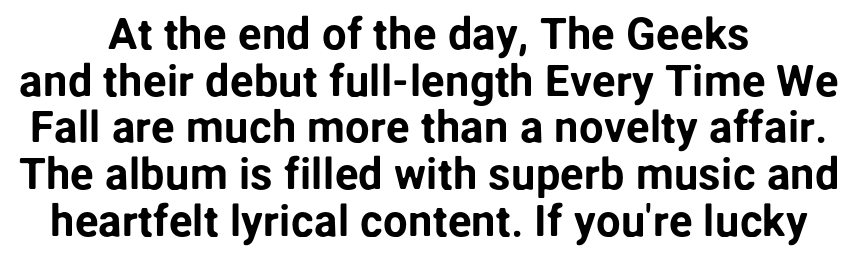
Q: Is the text italic (slanted)? A: No, it is upright.
Q: Is the typeface a serif or a sans-serif typeface? A: Sans-serif.
Q: Is the text underlined? A: No.
Q: How is the paragraph aligned? A: Centered.
Q: Is the spacing between letters normal or unusually wide? A: Normal.
Q: Is the spacing between lines tight, normal or loose? A: Tight.
Q: Width (condensed, normal, or wide)? A: Normal.
Q: Stroke contrast? A: Low.
Q: x-height? A: Medium.
Q: Monospaced? A: No.
